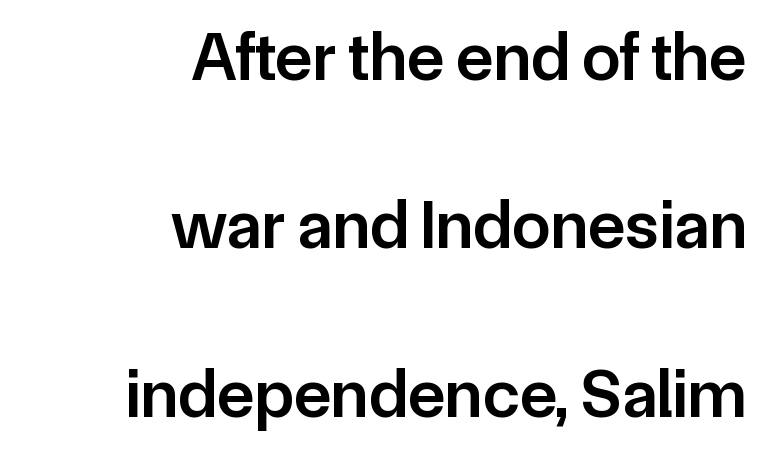
The image shows 69 px semibold sans-serif type, upright; set right-aligned, loose line spacing (2.44x), normal letter spacing, not underlined; low stroke contrast and a medium x-height.
